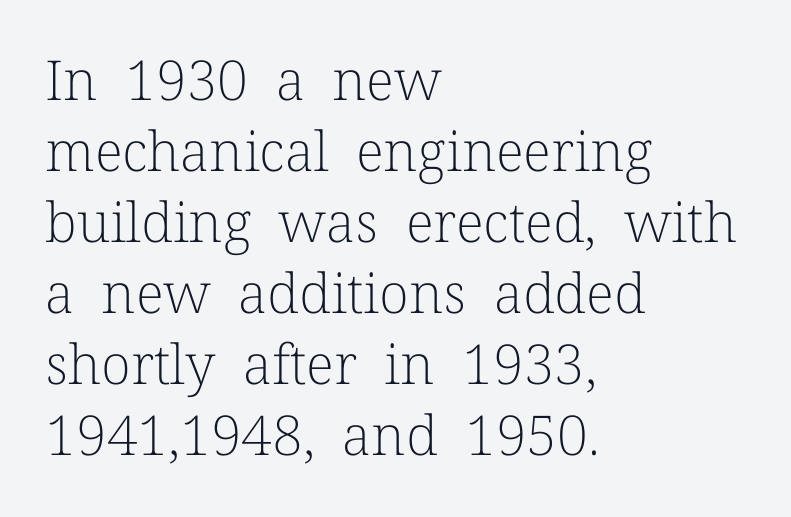
Compared with typical paragraphs, the rows here are spaced about the same. This sample uses plain, unmodified letter spacing. The face looks like a standard text weight, possibly lighter. The letters stand upright; this is a roman face. No word sits above an underline.
